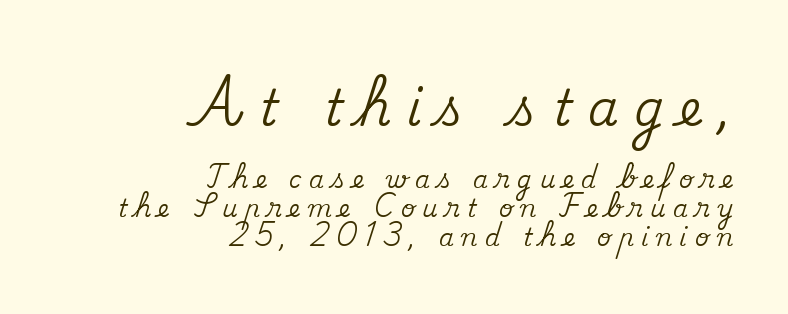
The ragged edge is on the left, which tells us the setting is flush right. A clean baseline with only descenders dipping below it. There is plenty of visible air inserted between adjacent glyphs.
